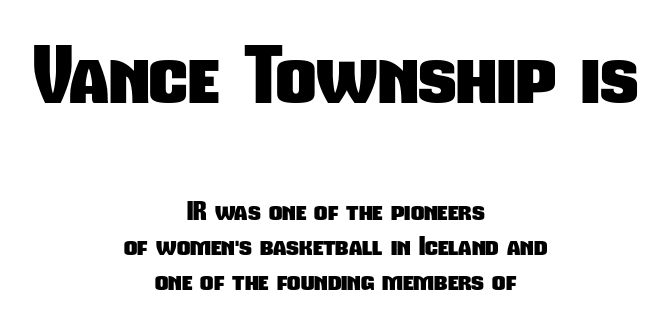
In terms of letterform style, serifs are entirely absent. You could not count columns in this text — the font is proportionally spaced. Typesetter's note: full bold, strokes at maximum text heaviness. Any mark beneath the type? The region is blank. Look at the glyph heights: the upper group is clearly the bigger setting. Nobody touched the tracking dial on this one.
